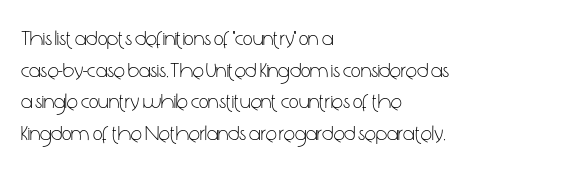
The image shows 21 px text type, upright; set left-aligned, normal line spacing (1.51x), normal letter spacing, not underlined.
